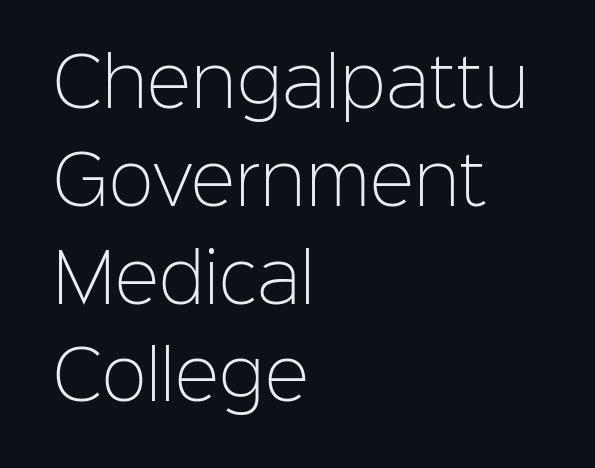
Q: Is the text bold? A: No.
Q: Is the text italic (slanted)? A: No, it is upright.
Q: Is the typeface a serif or a sans-serif typeface? A: Sans-serif.
Q: Is the text underlined? A: No.
Q: How is the paragraph aligned? A: Left-aligned.
Q: Is the spacing between letters normal or unusually wide? A: Normal.
Q: Is the spacing between lines tight, normal or loose? A: Normal.
Q: Width (condensed, normal, or wide)? A: Normal.
Q: Stroke contrast? A: Low.
Q: x-height? A: Medium.
Q: Monospaced? A: No.
